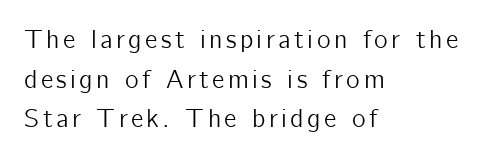
One glance says typical: line gaps are just what's usual. The typesetter chose a ragged-right arrangement here. The letters stand straight up with perfectly vertical stems. Check the space under the baseline: it is left empty.
